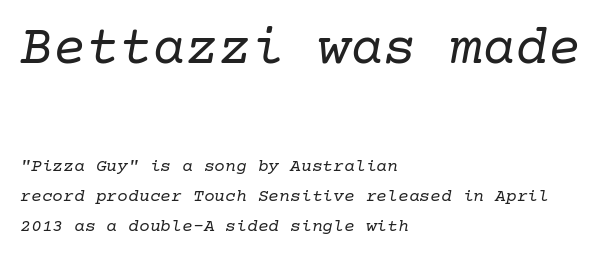
Q: Is the text bold? A: No.
Q: Is the text italic (slanted)? A: Yes, it leans right by about 10 degrees.
Q: Is the typeface a serif or a sans-serif typeface? A: Serif.
Q: Is the text underlined? A: No.
Q: How is the paragraph aligned? A: Left-aligned.
Q: Is the spacing between letters normal or unusually wide? A: Normal.
Q: Is the spacing between lines tight, normal or loose? A: Normal.
Q: Which block of text is set in a larger size, the first (top) or the second (bottom)? A: The first (top) one.
Q: Width (condensed, normal, or wide)? A: Normal.
Q: Stroke contrast? A: Low.
Q: x-height? A: Medium.
